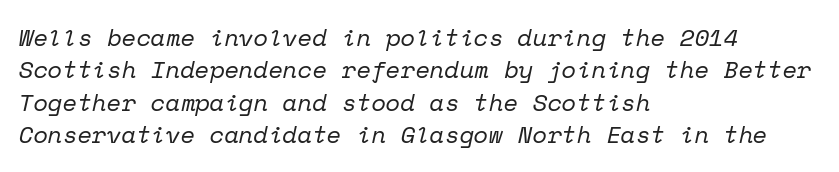
{"italic": "yes", "lean": "right", "slant_degrees": 12, "bold": "no", "underline": "no", "align": "left", "line_spacing": "normal", "line_spacing_ratio": 1.35, "letter_spacing": "normal", "letter_spacing_em": 0.0, "glyph_px": 24}
